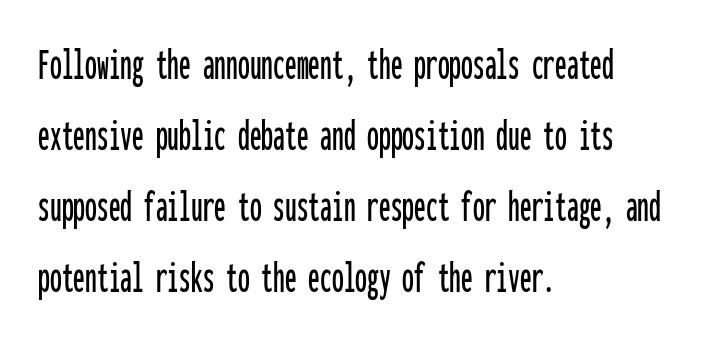
Q: Is the text italic (slanted)? A: No, it is upright.
Q: Is the typeface a serif or a sans-serif typeface? A: Sans-serif.
Q: Is the text underlined? A: No.
Q: How is the paragraph aligned? A: Left-aligned.
Q: Is the spacing between letters normal or unusually wide? A: Normal.
Q: Is the spacing between lines tight, normal or loose? A: Normal.
Q: Width (condensed, normal, or wide)? A: Condensed.
Q: Stroke contrast? A: Low.
Q: x-height? A: Medium.
Q: Monospaced? A: Yes.
